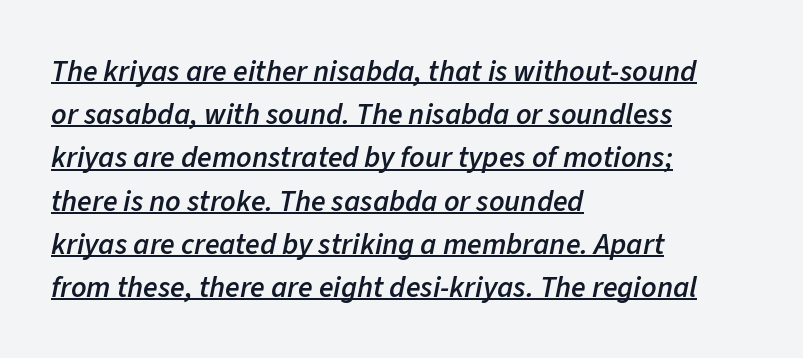
Q: Is the text bold? A: Semi-bold.
Q: Is the text italic (slanted)? A: Yes, it leans right by about 11 degrees.
Q: Is the text underlined? A: Yes.
Q: How is the paragraph aligned? A: Left-aligned.
Q: Is the spacing between letters normal or unusually wide? A: Normal.
Q: Is the spacing between lines tight, normal or loose? A: Normal.
Q: Width (condensed, normal, or wide)? A: Normal.
Q: Stroke contrast? A: Low.
Q: x-height? A: Medium.
Q: Monospaced? A: No.
